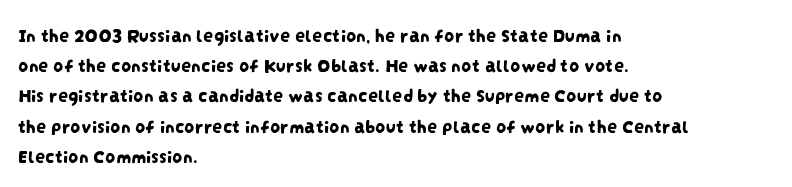
Q: Is the text underlined? A: No.
Q: How is the paragraph aligned? A: Left-aligned.
Q: Is the spacing between letters normal or unusually wide? A: Normal.
Q: Is the spacing between lines tight, normal or loose? A: Normal.
